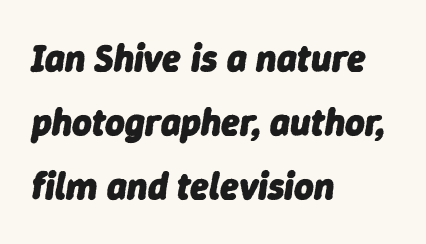
{"italic": "yes", "lean": "right", "slant_degrees": 9, "bold": "yes", "weight": "heavy", "width": "normal", "stroke_contrast": "low", "x_height": "medium", "monospaced": "no", "underline": "no", "align": "left", "line_spacing": "normal", "line_spacing_ratio": 1.69, "letter_spacing": "normal", "letter_spacing_em": 0.0, "glyph_px": 38}
